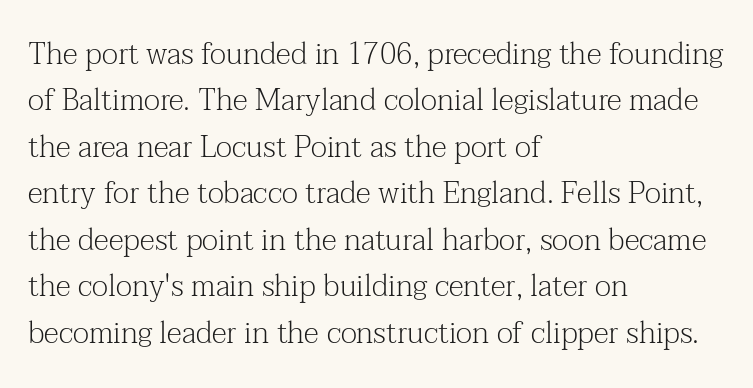
Vertical spacing — default. The strokes carry an ordinary text weight at most. Regarding serifs, this sample has them. Type without underlining. The face used here is proportionally spaced, like ordinary book or web type.
